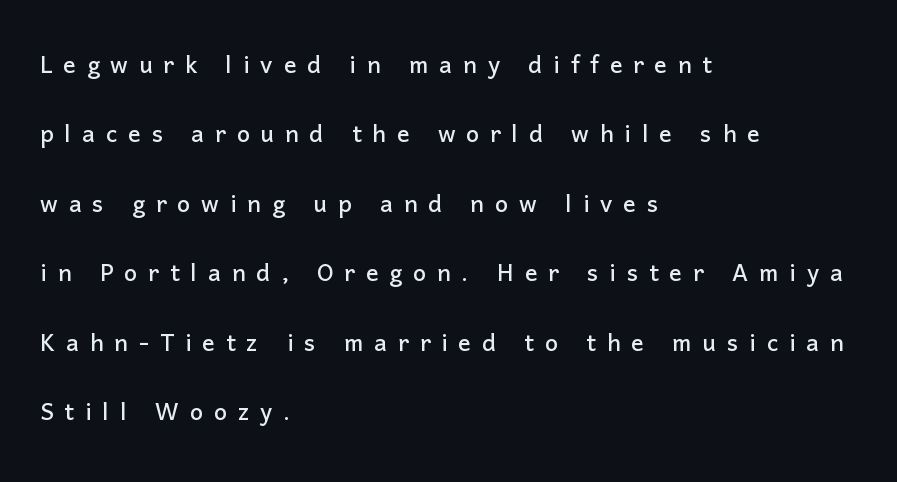
Q: Is the text italic (slanted)? A: No, it is upright.
Q: Is the typeface a serif or a sans-serif typeface? A: Sans-serif.
Q: Is the text underlined? A: No.
Q: How is the paragraph aligned? A: Left-aligned.
Q: Is the spacing between letters normal or unusually wide? A: Unusually wide.
Q: Is the spacing between lines tight, normal or loose? A: Loose.
Q: Width (condensed, normal, or wide)? A: Normal.
Q: Stroke contrast? A: Low.
Q: x-height? A: Medium.
Q: Monospaced? A: No.
